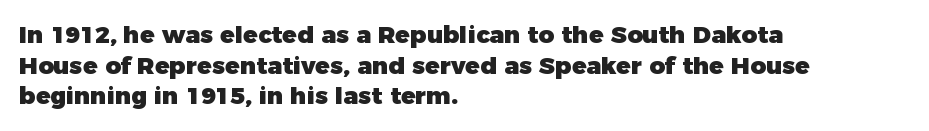
{"italic": "no", "bold": "yes", "underline": "no", "align": "left", "line_spacing": "normal", "line_spacing_ratio": 1.28, "letter_spacing": "normal", "letter_spacing_em": 0.0, "glyph_px": 24}
